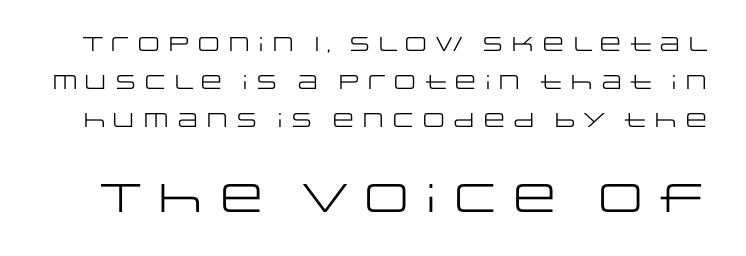
Letterform terminals end flat and unadorned throughout the passage. Designer's note — italics off, roman on. The letterforms sit shoulder to shoulder at normal distance. A typesetter would call this proportional, since set widths differ per character.
